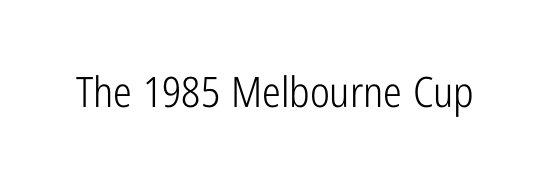
Q: Is the text bold? A: No.
Q: Is the text italic (slanted)? A: No, it is upright.
Q: Is the typeface a serif or a sans-serif typeface? A: Sans-serif.
Q: Is the text underlined? A: No.
Q: Is the spacing between letters normal or unusually wide? A: Normal.
Q: Width (condensed, normal, or wide)? A: Condensed.
Q: Stroke contrast? A: Low.
Q: x-height? A: Medium.
Q: Monospaced? A: No.
